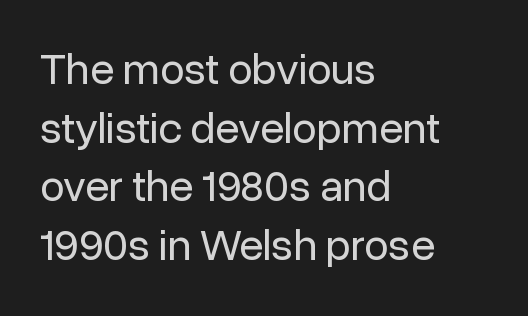
The image shows 44 px regular-weight sans-serif type, upright; set left-aligned, normal line spacing (1.33x), normal letter spacing, not underlined; low stroke contrast and a medium x-height.
